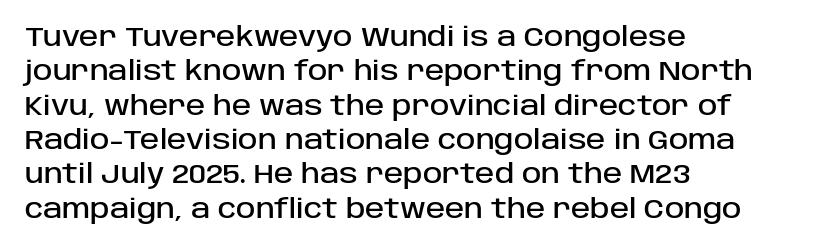
Here the glyphs are tracked normally, forming tight word shapes. Notice how the passage keeps a crisp vertical edge on the left only. A normal amount of white space separates one row of letters from the next. The string is rendered with underlining switched off.
